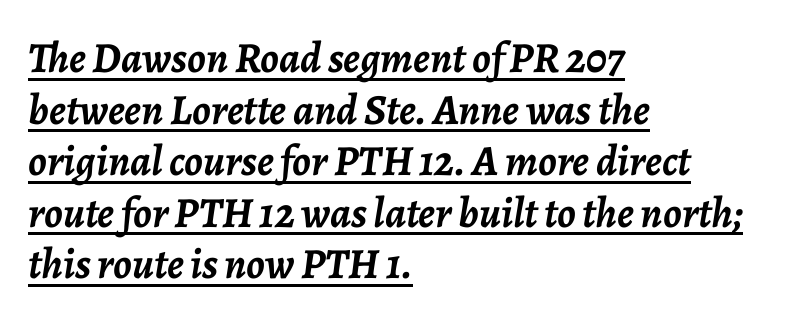
Think of a printed novel: that variable character pitch is what you see here. The rendered words wear a rule along their underside. Reading down the block, your eye returns to a fixed left position each line. Observe the ordinary spacing: letters are neighbours, not strangers. Slant detected: the letters are inclined.
